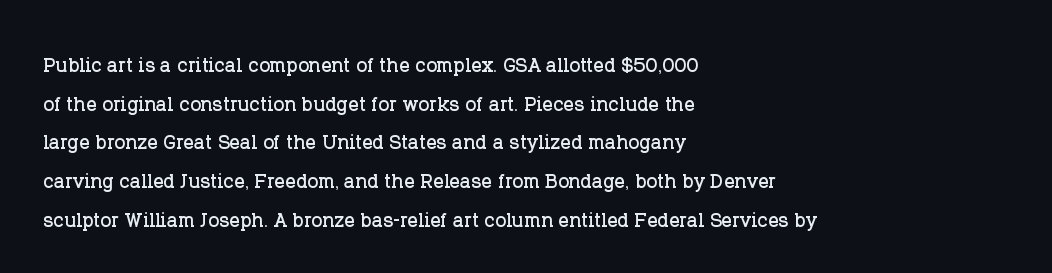
If you measured baseline to baseline, you'd find a middling distance. The line texture is even and compact thanks to regular tracking. Descender tails drop into unmarked territory. Posture: upright roman. Horizontally, the lines are justified to the leading edge only.
